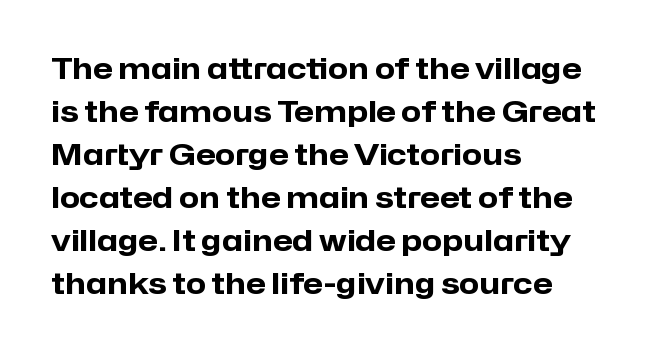
{"serif": "no", "italic": "no", "bold": "yes", "weight": "heavy", "width": "normal", "stroke_contrast": "low", "x_height": "medium", "monospaced": "no", "underline": "no", "align": "left", "line_spacing": "normal", "line_spacing_ratio": 1.48, "letter_spacing": "normal", "letter_spacing_em": 0.0, "glyph_px": 29}
